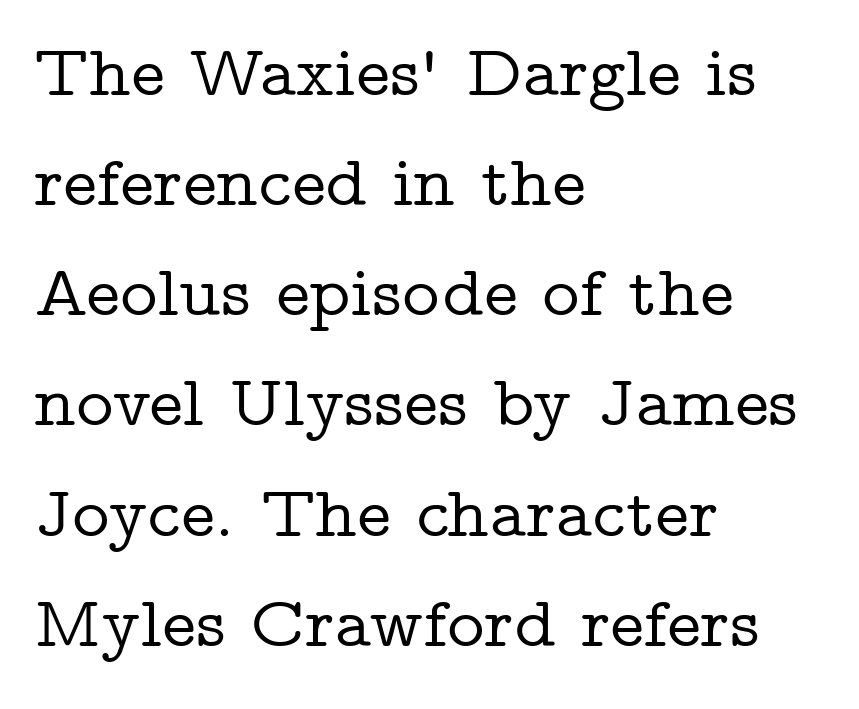
{"serif": "yes", "italic": "no", "width": "wide", "stroke_contrast": "low", "x_height": "medium", "monospaced": "no", "underline": "no", "align": "left", "line_spacing": "normal", "line_spacing_ratio": 1.53, "letter_spacing": "normal", "letter_spacing_em": 0.0, "glyph_px": 72}
